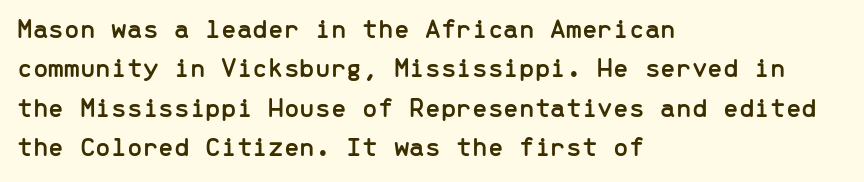
Q: Is the text italic (slanted)? A: No, it is upright.
Q: Is the typeface a serif or a sans-serif typeface? A: Sans-serif.
Q: Is the text underlined? A: No.
Q: How is the paragraph aligned? A: Left-aligned.
Q: Is the spacing between letters normal or unusually wide? A: Normal.
Q: Is the spacing between lines tight, normal or loose? A: Normal.
Q: Width (condensed, normal, or wide)? A: Normal.
Q: Stroke contrast? A: Low.
Q: x-height? A: Medium.
Q: Monospaced? A: Yes.
